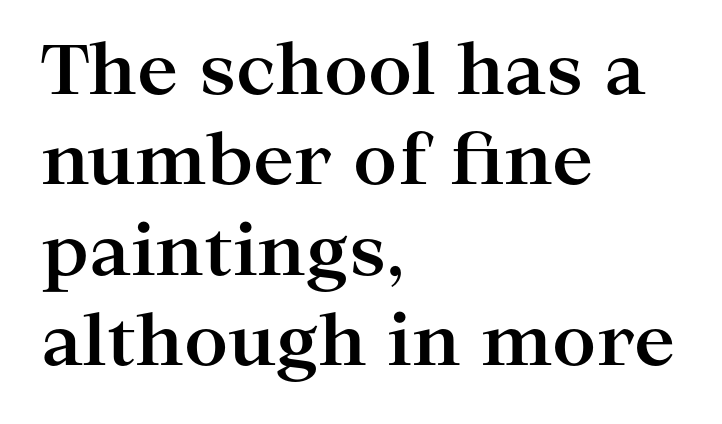
Q: Is the text bold? A: Yes.
Q: Is the text italic (slanted)? A: No, it is upright.
Q: Is the typeface a serif or a sans-serif typeface? A: Serif.
Q: Is the text underlined? A: No.
Q: How is the paragraph aligned? A: Left-aligned.
Q: Is the spacing between letters normal or unusually wide? A: Normal.
Q: Is the spacing between lines tight, normal or loose? A: Normal.
Q: Width (condensed, normal, or wide)? A: Wide.
Q: Stroke contrast? A: High.
Q: x-height? A: Medium.
Q: Monospaced? A: No.
